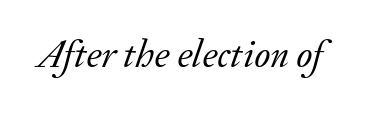
{"serif": "yes", "italic": "yes", "lean": "right", "slant_degrees": 20, "bold": "no", "weight": "regular", "width": "normal", "stroke_contrast": "low", "x_height": "small", "monospaced": "no", "underline": "no", "letter_spacing": "normal", "letter_spacing_em": 0.0, "glyph_px": 39}
